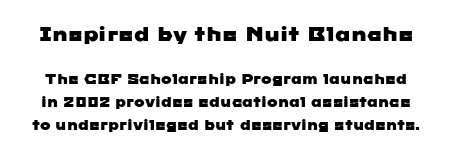
The image shows 20 px text type; set normal line spacing (1.65x), normal letter spacing, not underlined; the first (top) block is 1.43x larger.
